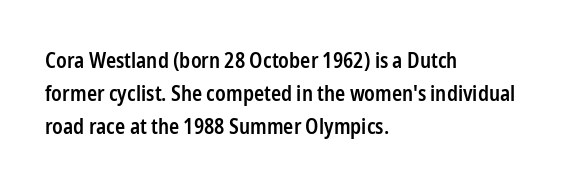
{"italic": "no", "bold": "semi", "underline": "no", "align": "left", "line_spacing": "normal", "line_spacing_ratio": 1.57, "letter_spacing": "normal", "letter_spacing_em": 0.0, "glyph_px": 21}
